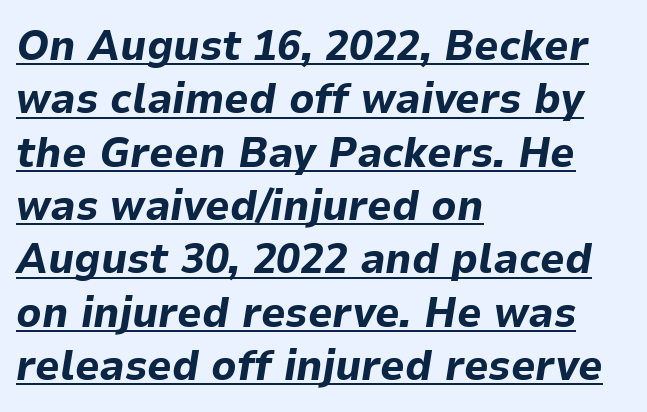
Q: Is the text bold? A: Yes.
Q: Is the text italic (slanted)? A: Yes, it leans right by about 9 degrees.
Q: Is the text underlined? A: Yes.
Q: How is the paragraph aligned? A: Left-aligned.
Q: Is the spacing between letters normal or unusually wide? A: Normal.
Q: Width (condensed, normal, or wide)? A: Normal.
Q: Stroke contrast? A: Low.
Q: x-height? A: Medium.
Q: Monospaced? A: No.
